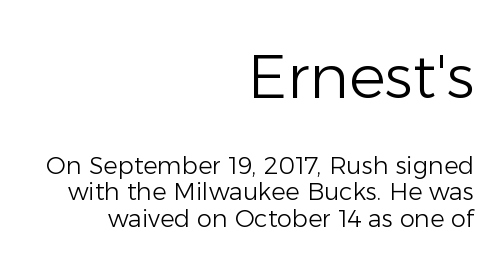
The image shows 61 px light sans-serif type, upright; set right-aligned, tight line spacing (1.11x), normal letter spacing, not underlined; the first (top) block is 2.54x larger; low stroke contrast and a medium x-height.
